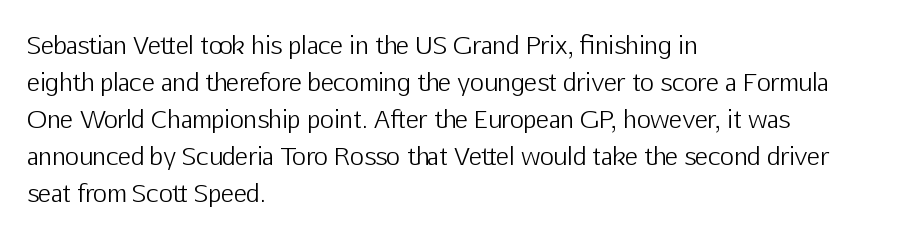
The image shows 24 px text type, upright; set left-aligned, normal line spacing (1.54x), normal letter spacing, not underlined.
